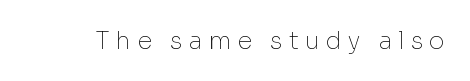
The image shows 24 px text type, upright; set unusually wide letter spacing (+0.26 em), not underlined.
